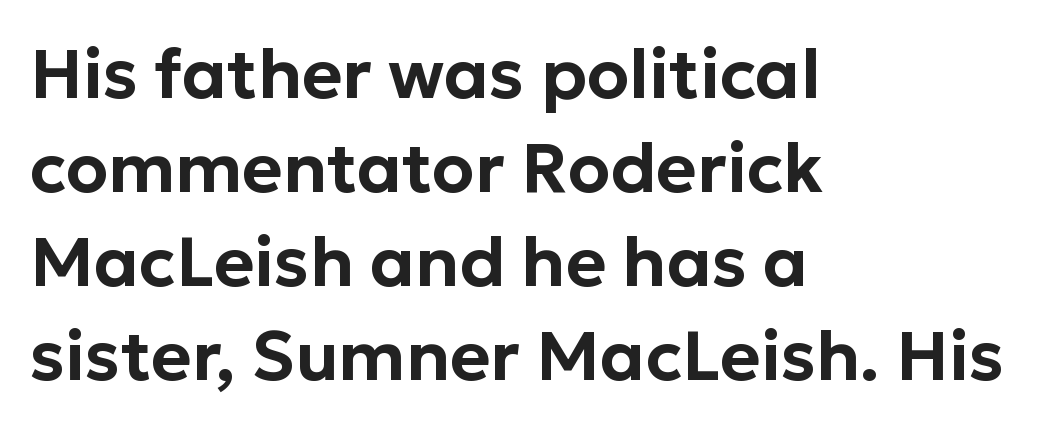
The image shows 69 px sans-serif type, upright; set left-aligned, normal line spacing (1.36x), normal letter spacing, not underlined; low stroke contrast and a medium x-height.
